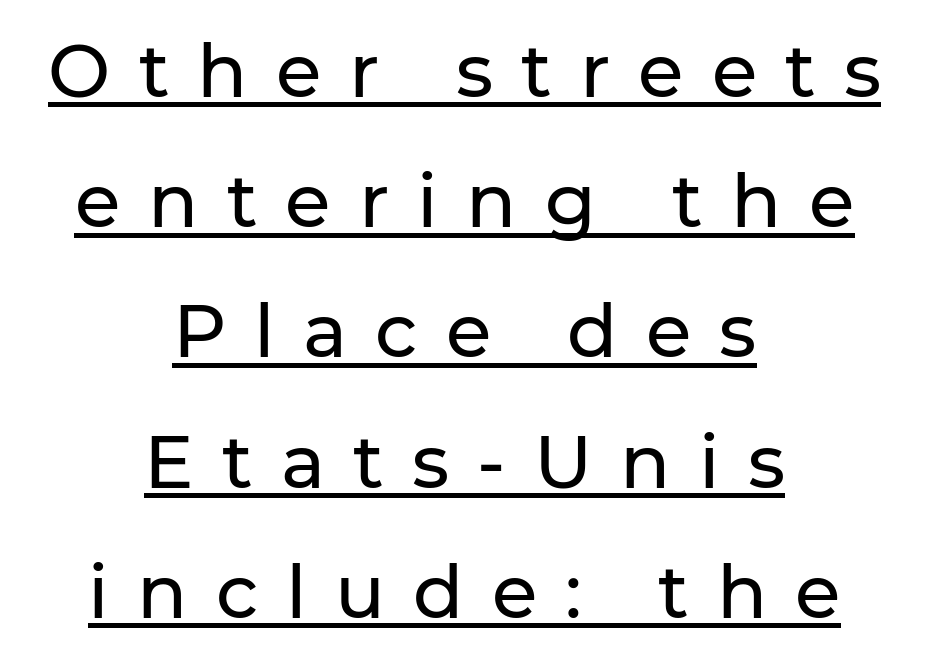
A typesetter would call this proportional, since set widths differ per character. The letters stand straight up with perfectly vertical stems. Horizontal alignment here is central, giving a formal, balanced look. Serifs: no, the terminals of the letterforms are clean.
